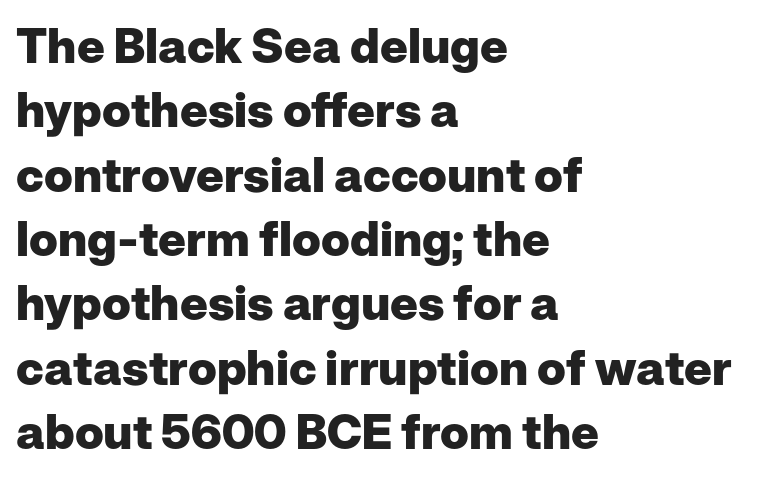
The image shows 48 px heavy sans-serif type, upright; set left-aligned, normal line spacing (1.34x), normal letter spacing, not underlined; low stroke contrast and a medium x-height.
